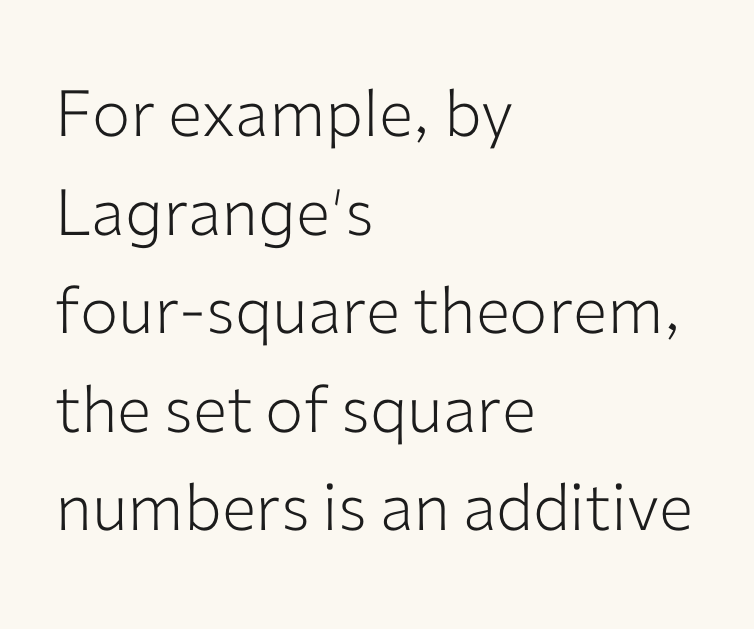
{"serif": "no", "italic": "no", "bold": "no", "weight": "light", "width": "normal", "stroke_contrast": "low", "x_height": "medium", "monospaced": "no", "underline": "no", "align": "left", "line_spacing": "normal", "line_spacing_ratio": 1.54, "letter_spacing": "normal", "letter_spacing_em": 0.0, "glyph_px": 64}
